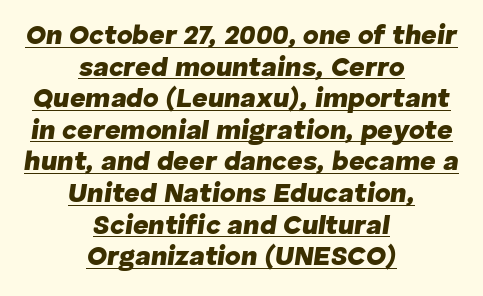
Observe the ordinary spacing: letters are neighbours, not strangers. Honestly, the underline is the first thing you notice here. Does the weight exceed regular? Yes, all the way to bold. Each line is balanced around a shared central axis. You can tell it's italic because the verticals aren't actually vertical.
